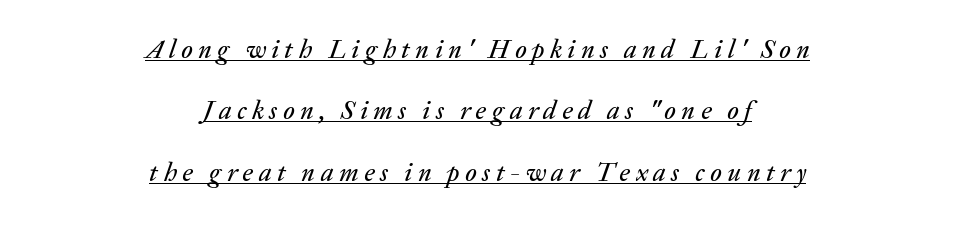
This rendering uses center alignment, leaving both contours irregular but symmetric. Observe the wide spacing: letters keep a clear distance from each other. Vertically, the passage feels expansive, rows floating well apart. An italicized treatment has been applied to the whole sample. Underline: present.
